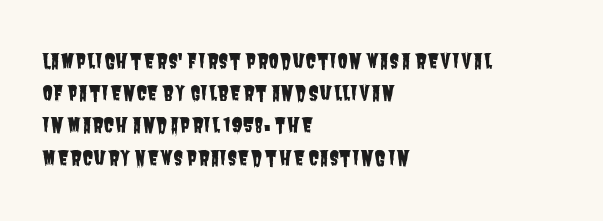
Q: Is the text underlined? A: No.
Q: How is the paragraph aligned? A: Left-aligned.
Q: Is the spacing between letters normal or unusually wide? A: Normal.
Q: Is the spacing between lines tight, normal or loose? A: Normal.
